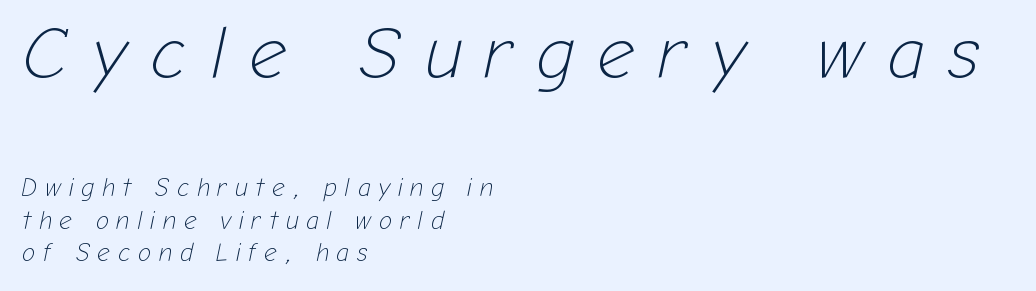
The font's italic variant was chosen for this text. The letters advance in unequal steps, a hallmark of proportional type. A normal amount of white space separates one row of letters from the next. Tracking value appears strongly positive — letters spread wide. No extra ink here — the face is not bold.
